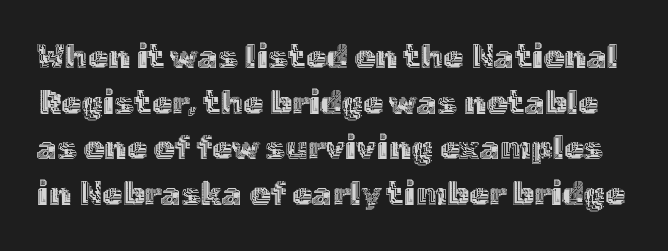
Italic: no, the glyphs are upright roman. A typesetter would call this proportional, since set widths differ per character. Does extra space separate the letters? No, they use regular spacing. This sample keeps an unexceptional amount of space between lines. Lines of text with bare space underneath.
